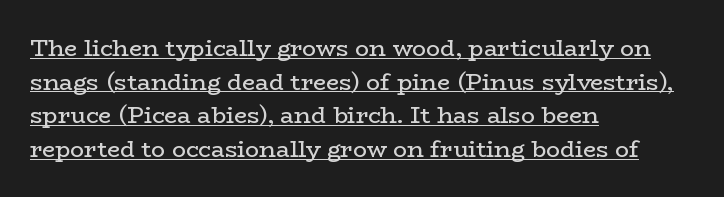
{"italic": "no", "bold": "no", "underline": "yes", "align": "left", "line_spacing": "normal", "line_spacing_ratio": 1.46, "letter_spacing": "normal", "letter_spacing_em": 0.0, "glyph_px": 23}
